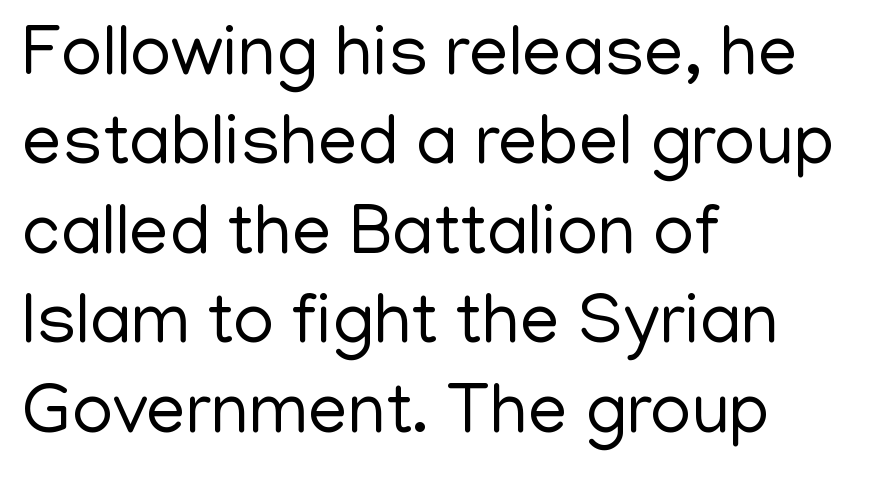
The image shows 71 px regular-weight sans-serif type, upright; set left-aligned, normal line spacing (1.26x), normal letter spacing, not underlined; low stroke contrast and a medium x-height.
